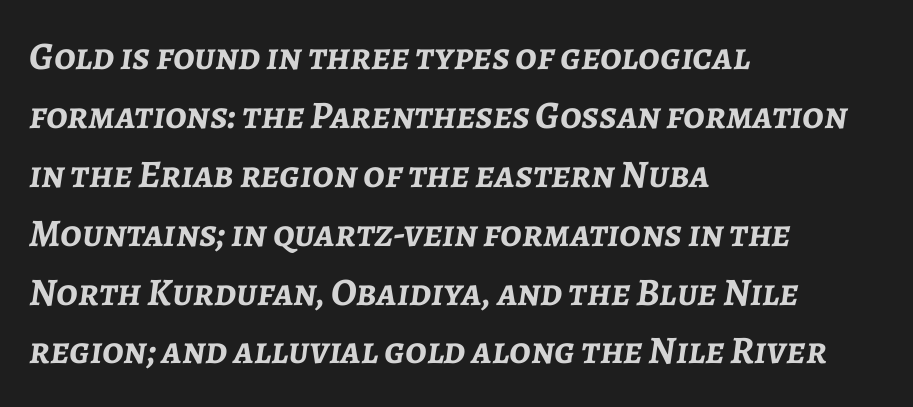
The letterforms sit shoulder to shoulder at normal distance. The letters advance in unequal steps, a hallmark of proportional type. The letters are slanted; this is an italic face. The leading is moderate, giving the passage an even texture. The string is rendered with underlining switched off. The typesetting leans heavy: a genuine bold.
